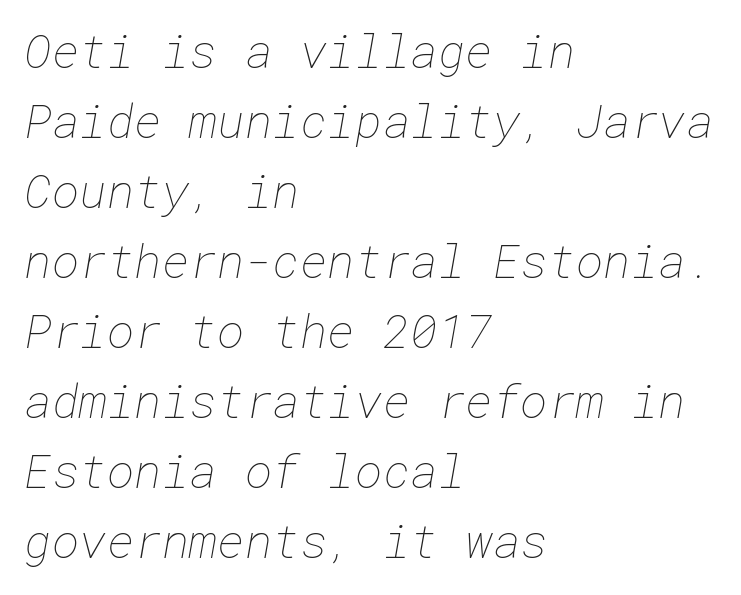
The image shows 47 px thin type; set left-aligned, normal line spacing (1.49x), normal letter spacing, not underlined; low stroke contrast and a medium x-height.
